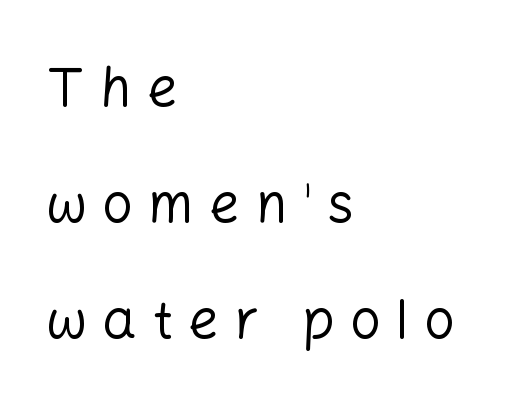
Examine the stroke ends and you'll find no serifs. The block of text is sparse from top to bottom, with ample space between rows. Unlike italic type, these characters show no tilt at all. Character widths vary here, with narrow letters taking less room than wide ones.
